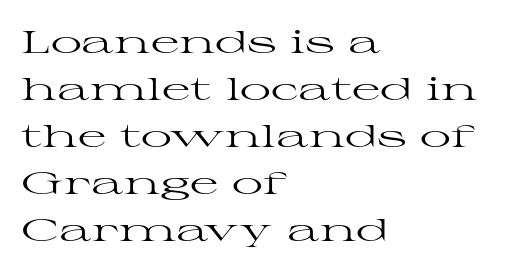
Vertical strokes here are truly vertical. This is serif lettering, the kind often seen in printed books. The font is comparable to plain body text, perhaps lighter. Vertically, the passage feels balanced, rows spaced as you'd expect. The letterforms sit shoulder to shoulder at normal distance.
